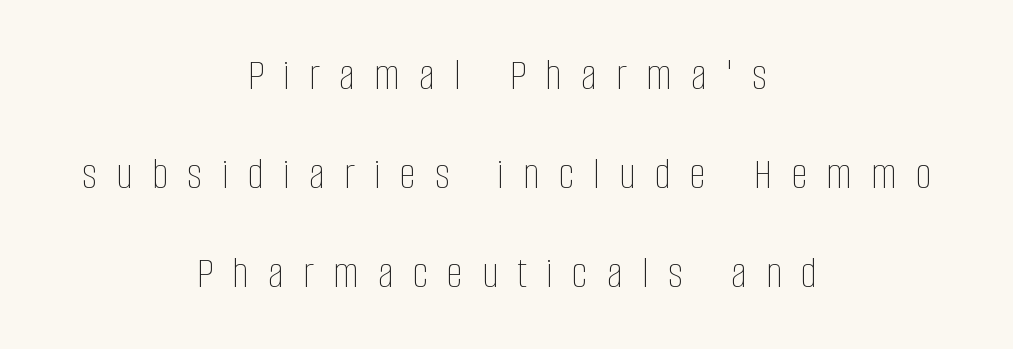
The letters stand straight up with perfectly vertical stems. No heavy texture on the line: the type isn't bold. The face used here is proportionally spaced, like ordinary book or web type. The leading is generous, giving the passage an open texture.
